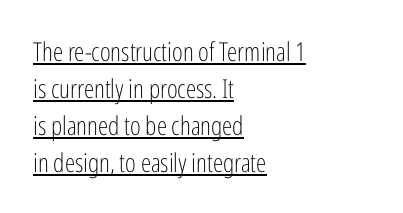
{"italic": "no", "bold": "no", "underline": "yes", "align": "left", "line_spacing": "normal", "line_spacing_ratio": 1.42, "letter_spacing": "normal", "letter_spacing_em": 0.0, "glyph_px": 26}
